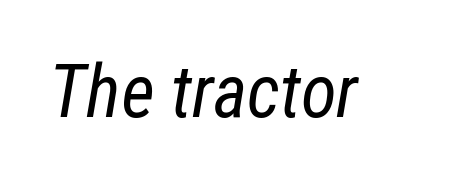
{"italic": "yes", "lean": "right", "slant_degrees": 12, "bold": "no", "weight": "regular", "width": "condensed", "stroke_contrast": "low", "x_height": "medium", "monospaced": "no", "underline": "no", "letter_spacing": "normal", "letter_spacing_em": 0.0, "glyph_px": 73}
